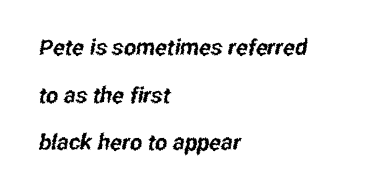
One glance says open: line gaps are wider than usual. These lines keep a tight, regular rhythm from letter to letter. Descenders hang freely into open space. Leftover space on each line is placed entirely after the last word.
